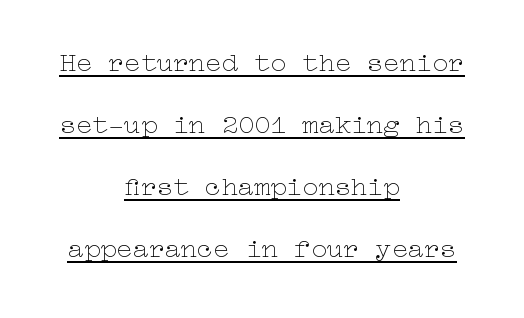
{"italic": "no", "bold": "no", "underline": "yes", "align": "center", "line_spacing": "loose", "line_spacing_ratio": 2.3, "letter_spacing": "normal", "letter_spacing_em": 0.0, "glyph_px": 27}
